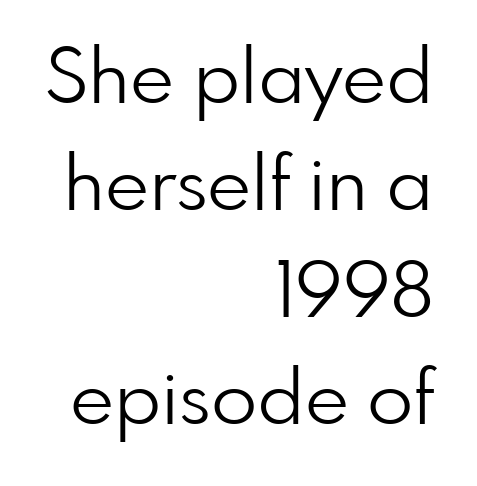
The image shows 76 px light sans-serif type, upright; set right-aligned, normal line spacing (1.41x), normal letter spacing, not underlined; low stroke contrast and a small x-height.
